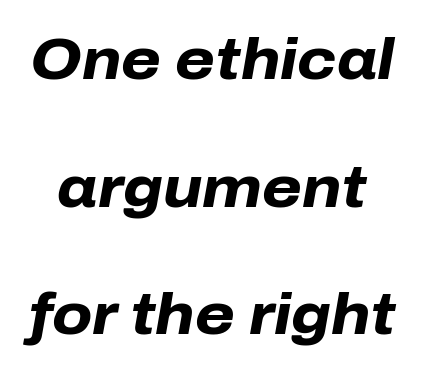
The image shows 57 px heavy type, italic (leaning right); set loose line spacing (2.24x), normal letter spacing, not underlined; low stroke contrast and a medium x-height.
